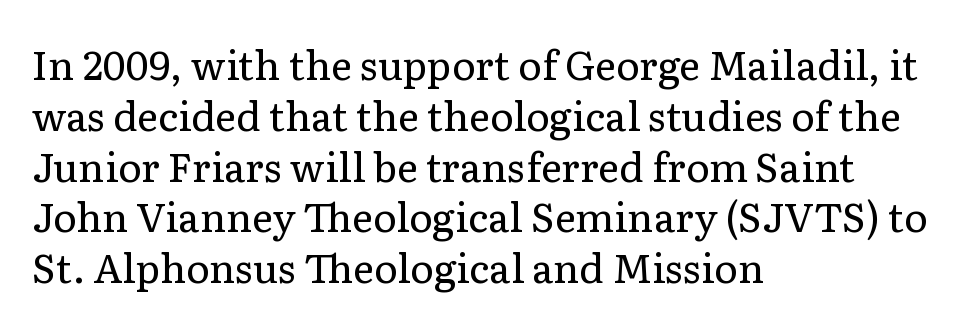
Q: Is the text bold? A: No.
Q: Is the text italic (slanted)? A: No, it is upright.
Q: Is the typeface a serif or a sans-serif typeface? A: Serif.
Q: Is the text underlined? A: No.
Q: How is the paragraph aligned? A: Left-aligned.
Q: Is the spacing between letters normal or unusually wide? A: Normal.
Q: Is the spacing between lines tight, normal or loose? A: Normal.
Q: Width (condensed, normal, or wide)? A: Normal.
Q: Stroke contrast? A: Low.
Q: x-height? A: Medium.
Q: Monospaced? A: No.
